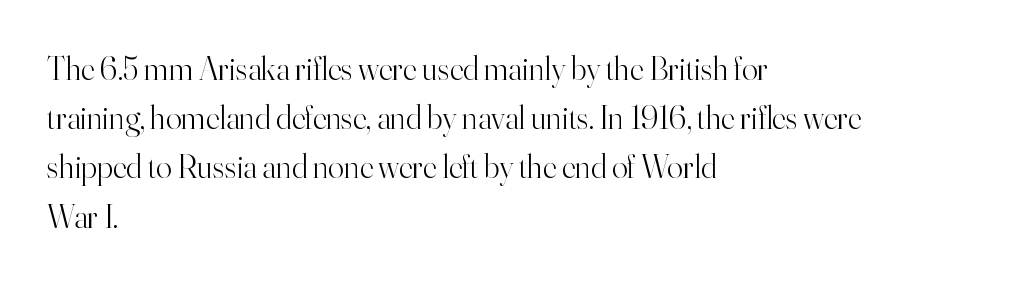
Unmarked baselines from the first word to the last. Inter-character spacing is left at the font's built-in metrics. Horizontal bands of white between lines are of average thickness. This reads as an unemphasized weight, regular at the heaviest. Font category for this specimen: serif. The typesetter chose a ragged-right arrangement here.
